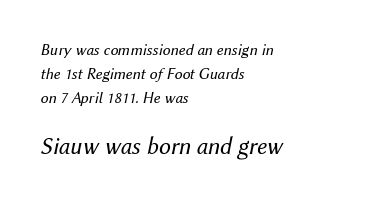
{"italic": "yes", "lean": "right", "slant_degrees": 12, "bold": "no", "underline": "no", "align": "left", "line_spacing": "normal", "line_spacing_ratio": 1.51, "letter_spacing": "normal", "letter_spacing_em": 0.0, "larger_block": "second", "size_ratio": 1.5, "glyph_px": 24}
